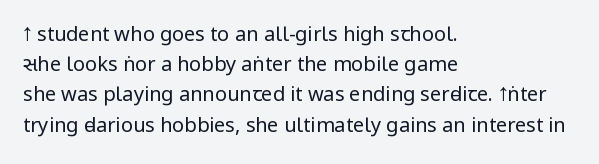
{"italic": "no", "bold": "no", "underline": "no", "align": "left", "line_spacing": "normal", "line_spacing_ratio": 1.51, "letter_spacing": "normal", "letter_spacing_em": 0.0, "glyph_px": 20}
